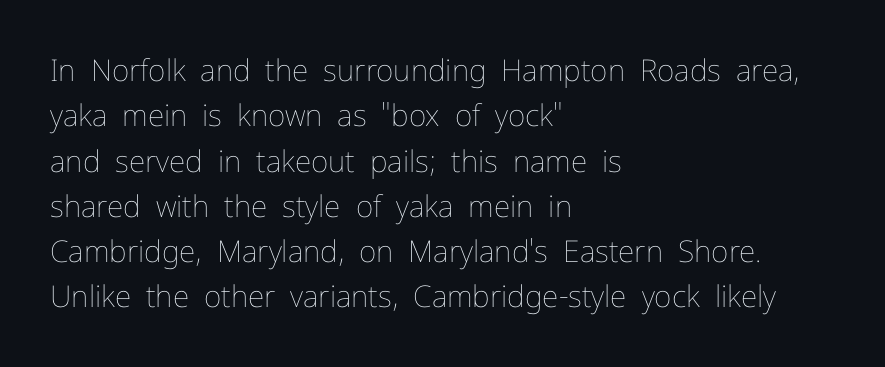
{"italic": "no", "bold": "no", "weight": "thin", "width": "normal", "stroke_contrast": "low", "x_height": "medium", "monospaced": "no", "underline": "no", "align": "left", "line_spacing": "normal", "line_spacing_ratio": 1.51, "letter_spacing": "normal", "letter_spacing_em": 0.0, "glyph_px": 30}
